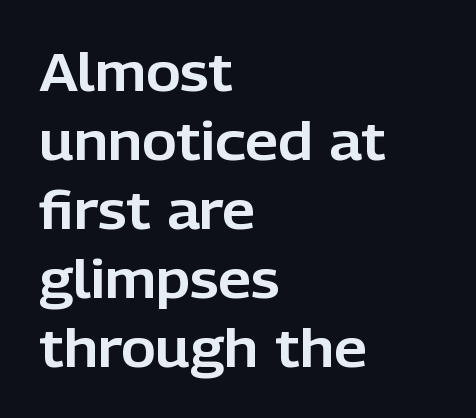
Q: Is the text italic (slanted)? A: No, it is upright.
Q: Is the typeface a serif or a sans-serif typeface? A: Sans-serif.
Q: Is the text underlined? A: No.
Q: How is the paragraph aligned? A: Left-aligned.
Q: Is the spacing between letters normal or unusually wide? A: Normal.
Q: Is the spacing between lines tight, normal or loose? A: Normal.
Q: Width (condensed, normal, or wide)? A: Normal.
Q: Stroke contrast? A: Low.
Q: x-height? A: Medium.
Q: Monospaced? A: No.
